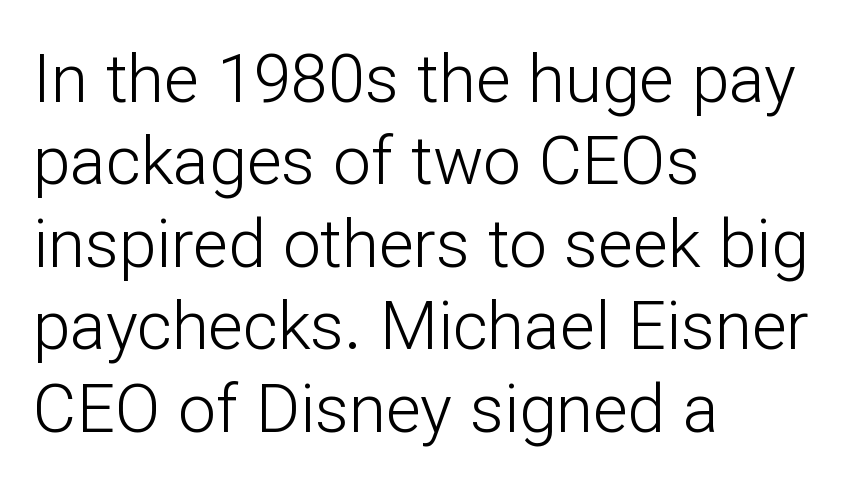
Teacher's note: observe the even left margin — that is flush-left alignment. Is this a fixed-width face? No — the glyphs have proportional, varying widths. Stems and bowls with no extra thickness — not bold. Each row of text sits above clean, open space.
